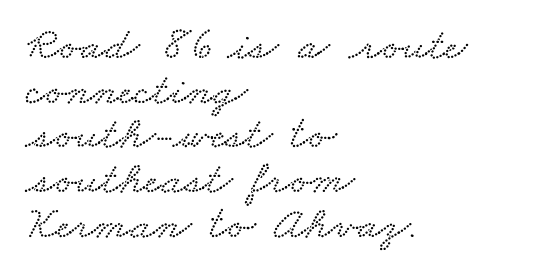
Q: Is the text underlined? A: No.
Q: How is the paragraph aligned? A: Left-aligned.
Q: Is the spacing between letters normal or unusually wide? A: Normal.
Q: Is the spacing between lines tight, normal or loose? A: Tight.
Q: Width (condensed, normal, or wide)? A: Wide.
Q: Stroke contrast? A: Low.
Q: x-height? A: Small.
Q: Monospaced? A: No.
